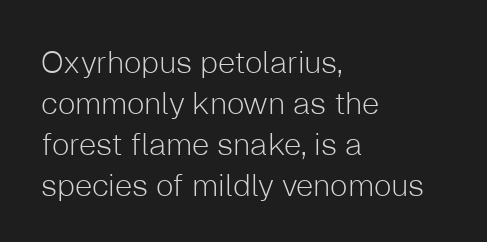
{"serif": "no", "italic": "no", "bold": "no", "weight": "light", "width": "normal", "stroke_contrast": "low", "x_height": "medium", "monospaced": "no", "underline": "no", "align": "left", "line_spacing": "normal", "line_spacing_ratio": 1.32, "letter_spacing": "normal", "letter_spacing_em": 0.0, "glyph_px": 31}
